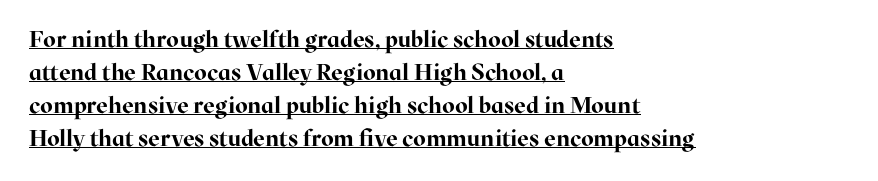
{"italic": "no", "bold": "yes", "underline": "yes", "align": "left", "line_spacing": "normal", "line_spacing_ratio": 1.43, "letter_spacing": "normal", "letter_spacing_em": 0.0, "glyph_px": 23}
